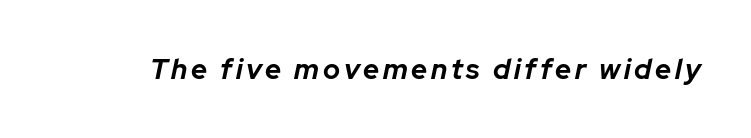
The letters advance in unequal steps, a hallmark of proportional type. When letters slant like this, we call the style italic. Caption: bold face, heavy strokes. Quick note: underline off.
